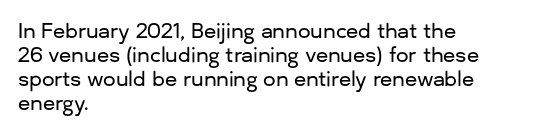
Does the lettering tilt? It doesn't — this is upright. The lines are quadded left. Unmarked baselines from the first word to the last. Characters follow at the spacing the type designer built in.
